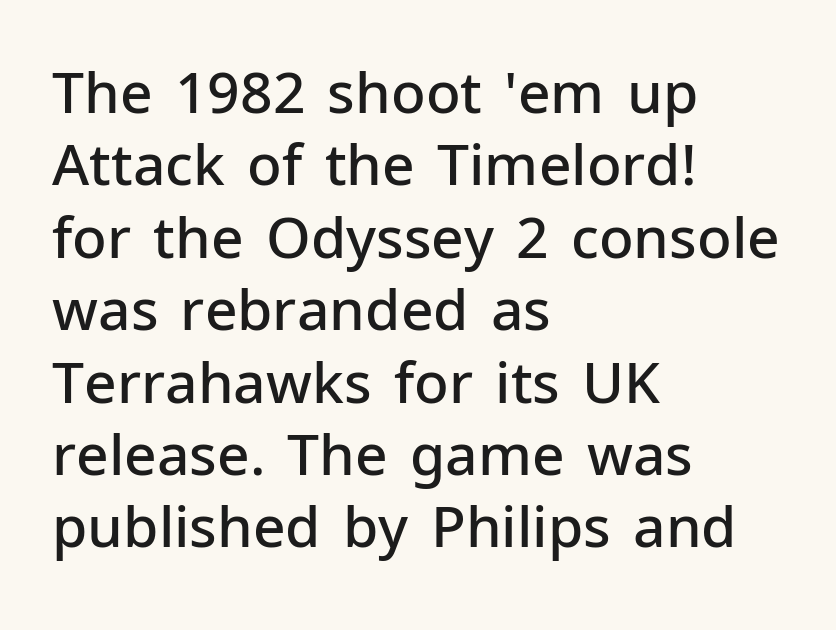
Q: Is the text bold? A: Semi-bold.
Q: Is the text italic (slanted)? A: No, it is upright.
Q: Is the typeface a serif or a sans-serif typeface? A: Sans-serif.
Q: Is the text underlined? A: No.
Q: How is the paragraph aligned? A: Left-aligned.
Q: Is the spacing between letters normal or unusually wide? A: Normal.
Q: Is the spacing between lines tight, normal or loose? A: Normal.
Q: Width (condensed, normal, or wide)? A: Normal.
Q: Stroke contrast? A: Low.
Q: x-height? A: Medium.
Q: Monospaced? A: No.
